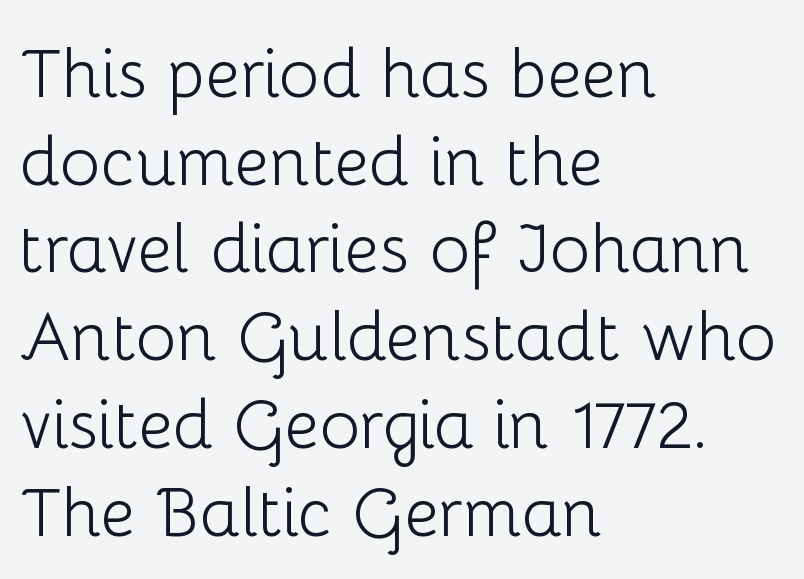
Q: Is the text bold? A: No.
Q: Is the text italic (slanted)? A: No, it is upright.
Q: Is the typeface a serif or a sans-serif typeface? A: Sans-serif.
Q: Is the text underlined? A: No.
Q: How is the paragraph aligned? A: Left-aligned.
Q: Is the spacing between letters normal or unusually wide? A: Normal.
Q: Is the spacing between lines tight, normal or loose? A: Normal.
Q: Width (condensed, normal, or wide)? A: Normal.
Q: Stroke contrast? A: Low.
Q: x-height? A: Medium.
Q: Monospaced? A: No.
